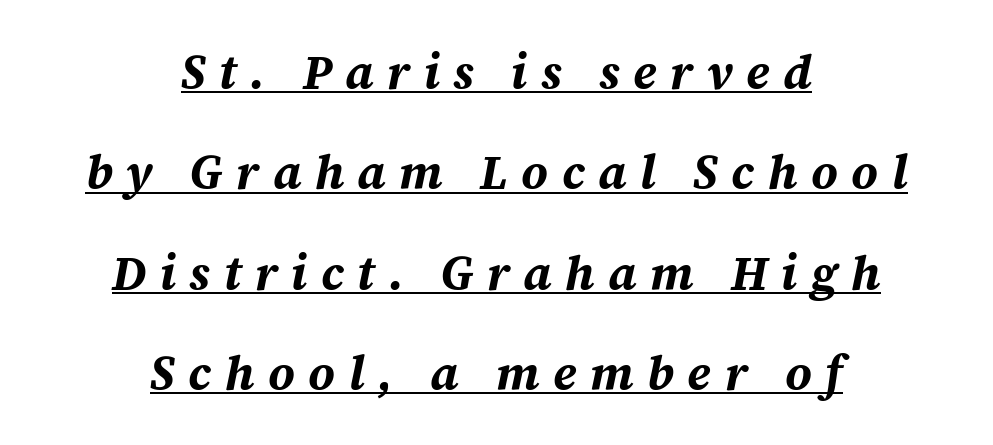
Baseline-to-baseline distance is far greater than the letter height. Stroke thickness is high; the sample reads as a true bold. Notice how the stems are inclined rather than vertical — that's the hallmark of italics. The face used here is rendered with a markedly widened letterfit.
